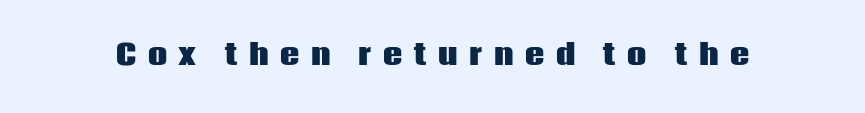
When letters stand straight like this, we call the style roman or upright. The gaps between neighbouring characters are conspicuously large. These lines carry a lot of weight — the face is fully bold. The zone under the glyphs is completely vacant.
